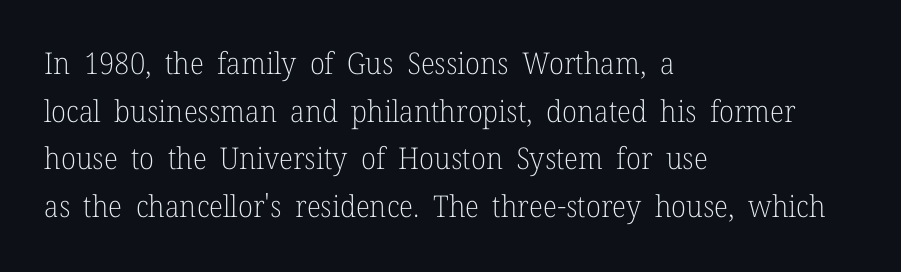
Q: Is the text bold? A: No.
Q: Is the text italic (slanted)? A: No, it is upright.
Q: Is the typeface a serif or a sans-serif typeface? A: Serif.
Q: Is the text underlined? A: No.
Q: How is the paragraph aligned? A: Left-aligned.
Q: Is the spacing between letters normal or unusually wide? A: Normal.
Q: Is the spacing between lines tight, normal or loose? A: Normal.
Q: Width (condensed, normal, or wide)? A: Normal.
Q: Stroke contrast? A: Low.
Q: x-height? A: Medium.
Q: Monospaced? A: No.
